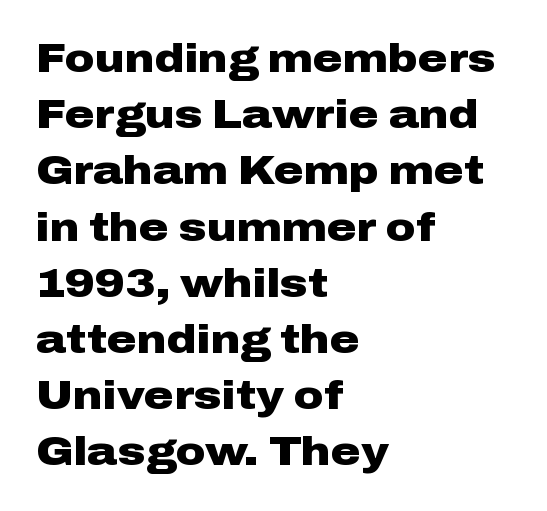
A classic flush-left, rag-right setting is used for this passage. Look at the stroke-to-counter ratio: heavy, a bold. Anything drawn beneath the words? Only blank space. No feet cap the strokes, marking this as sans-serif type.
